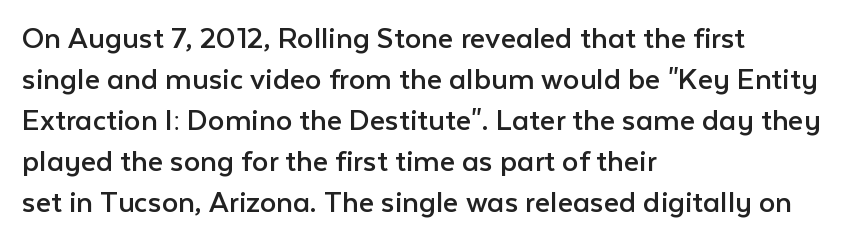
Do the characters align in a grid? No, the font is proportional. This sample uses plain, unmodified letter spacing. The lettering stays uniformly vertical, giving the passage a roman look. A bare baseline throughout the passage. Font category for this specimen: sans-serif. Ink coverage per letter is moderate at most.
